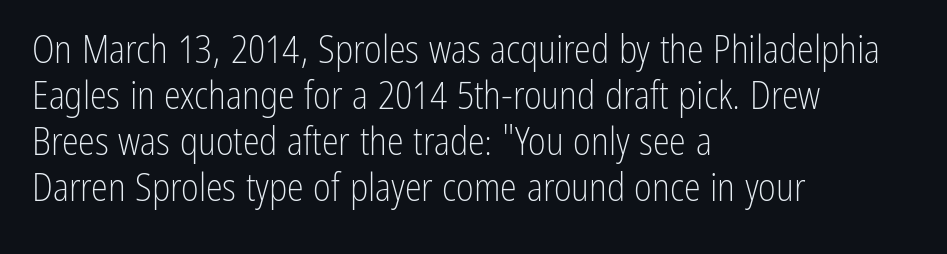
The image shows 38 px light, condensed sans-serif type, upright; set left-aligned, line spacing 1.21x, normal letter spacing, not underlined; low stroke contrast and a medium x-height.
